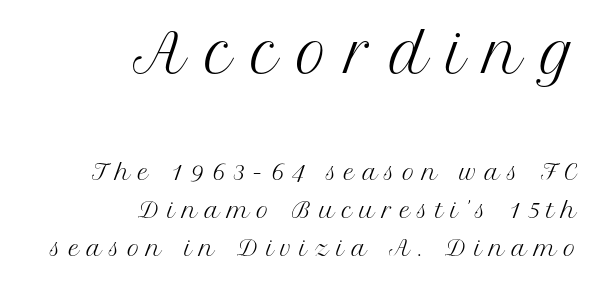
Q: Is the text bold? A: No.
Q: Is the text italic (slanted)? A: Yes.
Q: Is the typeface a serif or a sans-serif typeface? A: Serif.
Q: Is the text underlined? A: No.
Q: How is the paragraph aligned? A: Right-aligned.
Q: Is the spacing between letters normal or unusually wide? A: Unusually wide.
Q: Which block of text is set in a larger size, the first (top) or the second (bottom)? A: The first (top) one.
Q: Width (condensed, normal, or wide)? A: Normal.
Q: Stroke contrast? A: Medium.
Q: x-height? A: Medium.
Q: Monospaced? A: No.
